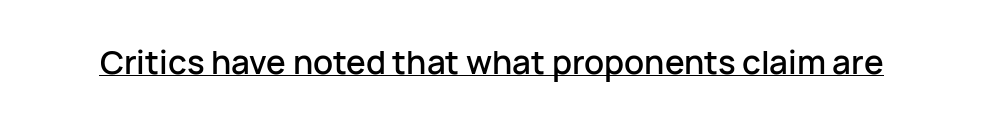
Glance below the letters and you will spot a drawn line. What stands out about the letter spacing? Nothing — it is the standard amount. The face used here is proportionally spaced, like ordinary book or web type. Font category for this specimen: sans-serif. It's the straight-up-and-down kind of type.
